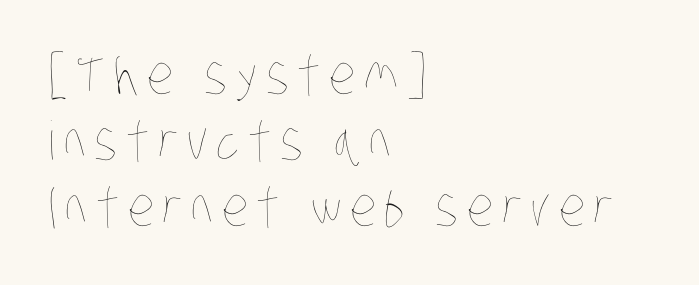
Do the characters align in a grid? No, the font is proportional. Check the space under the baseline: it is left empty. Each new line begins a customary step beneath the previous one. In CSS terms this would be text-align: left. No letter is thick-stroked: the sample isn't bold.
